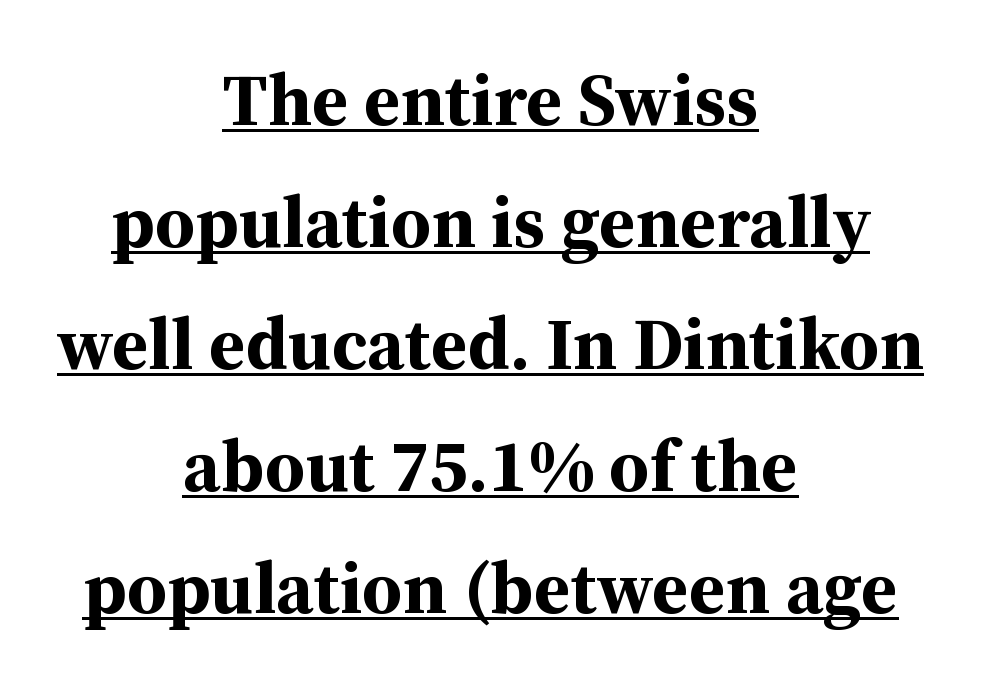
Q: Is the text bold? A: Yes.
Q: Is the text italic (slanted)? A: No, it is upright.
Q: Is the typeface a serif or a sans-serif typeface? A: Serif.
Q: Is the text underlined? A: Yes.
Q: How is the paragraph aligned? A: Centered.
Q: Is the spacing between letters normal or unusually wide? A: Normal.
Q: Is the spacing between lines tight, normal or loose? A: Normal.
Q: Width (condensed, normal, or wide)? A: Normal.
Q: Stroke contrast? A: Medium.
Q: x-height? A: Medium.
Q: Monospaced? A: No.
